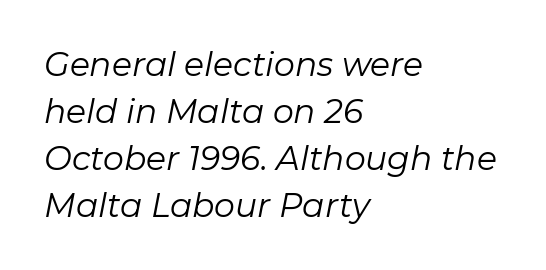
Q: Is the text bold? A: No.
Q: Is the text italic (slanted)? A: Yes, it leans right by about 11 degrees.
Q: Is the text underlined? A: No.
Q: How is the paragraph aligned? A: Left-aligned.
Q: Is the spacing between letters normal or unusually wide? A: Normal.
Q: Is the spacing between lines tight, normal or loose? A: Normal.
Q: Width (condensed, normal, or wide)? A: Normal.
Q: Stroke contrast? A: Low.
Q: x-height? A: Medium.
Q: Monospaced? A: No.
